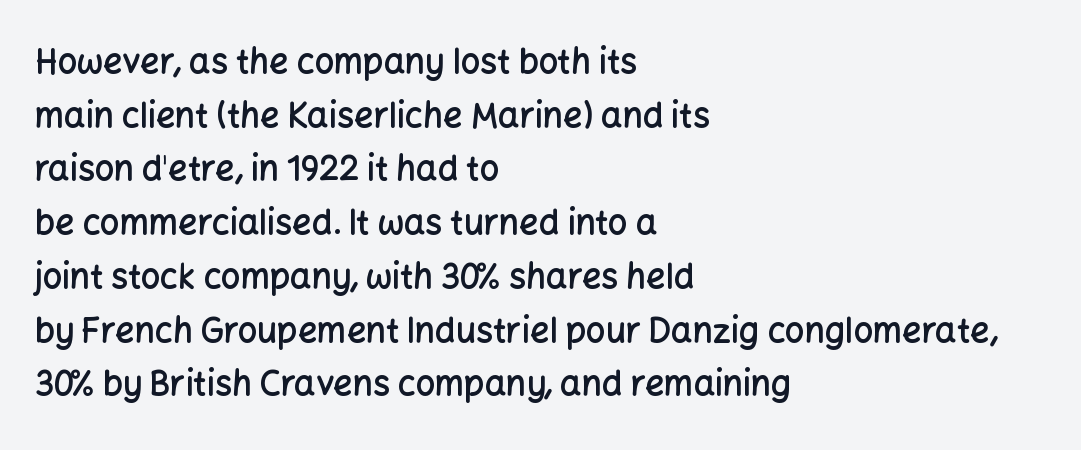
The image shows 34 px semibold sans-serif type, upright; set left-aligned, normal line spacing (1.58x), normal letter spacing, not underlined; low stroke contrast and a medium x-height.
